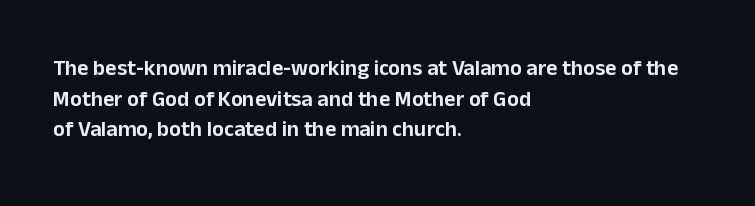
If you drew a line through each stem, it would be perfectly vertical. Honestly, the letter spacing is just normal — you wouldn't notice it. The words here are not underlined. Notice how the passage keeps a crisp vertical edge on the left only. Interline gaps are of average width in this sample.
